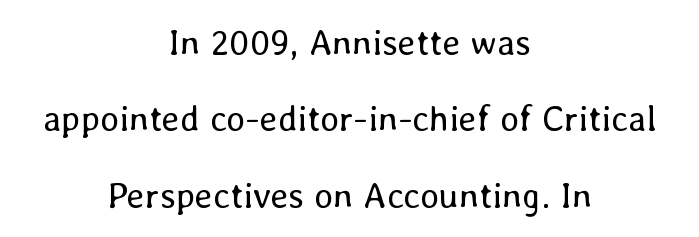
The whitespace from short lines is split evenly between both sides. Rendered with straight, roman letterforms. Varying glyph widths throughout — classic text-font behaviour. Each row of text sits above clean, open space.
